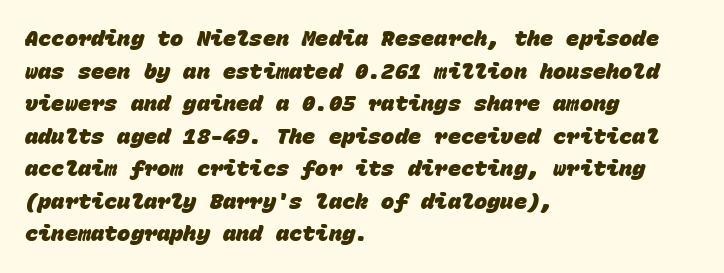
The passage is arranged the way most books set body copy — flush left. Decoration check: the copy has no underline. How would I describe the line gaps? Plain and ordinary. Nothing unusual about the tracking: characters are spaced as the font intends.
